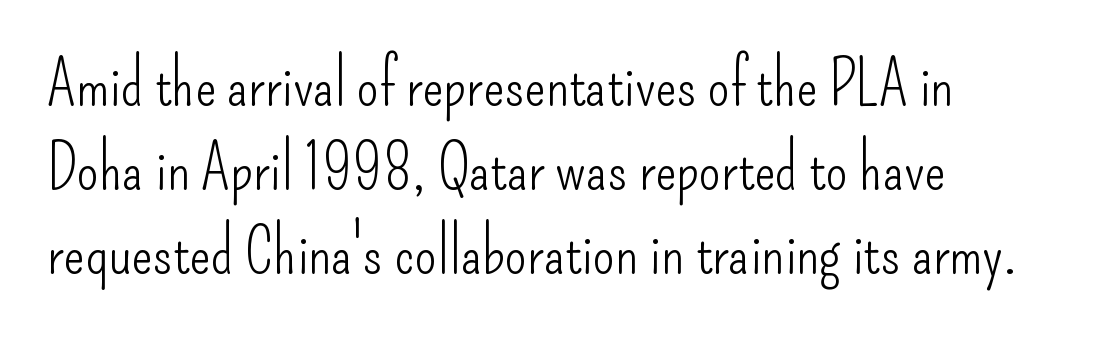
The image shows 63 px light, condensed sans-serif type, upright; set left-aligned, normal line spacing (1.33x), normal letter spacing, not underlined; low stroke contrast and a small x-height.
